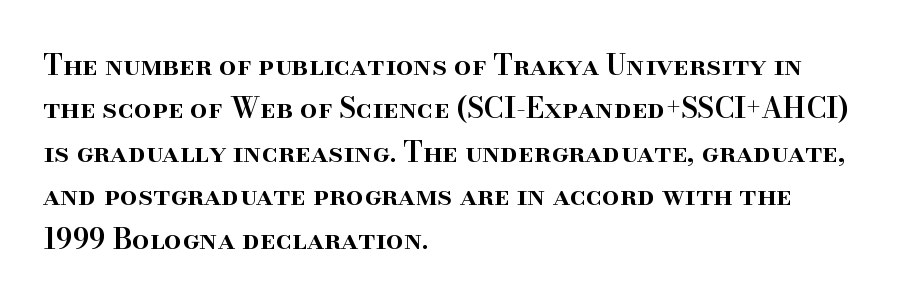
Q: Is the text bold? A: Semi-bold.
Q: Is the text italic (slanted)? A: No, it is upright.
Q: Is the typeface a serif or a sans-serif typeface? A: Serif.
Q: Is the text underlined? A: No.
Q: How is the paragraph aligned? A: Left-aligned.
Q: Is the spacing between letters normal or unusually wide? A: Normal.
Q: Is the spacing between lines tight, normal or loose? A: Normal.
Q: Width (condensed, normal, or wide)? A: Normal.
Q: Stroke contrast? A: High.
Q: x-height? A: Small.
Q: Monospaced? A: No.
